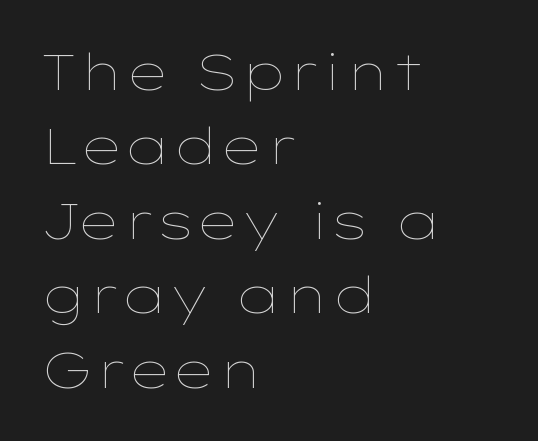
The image shows 50 px thin, wide type, upright; set left-aligned, normal line spacing (1.49x), normal letter spacing, not underlined; low stroke contrast and a medium x-height.
